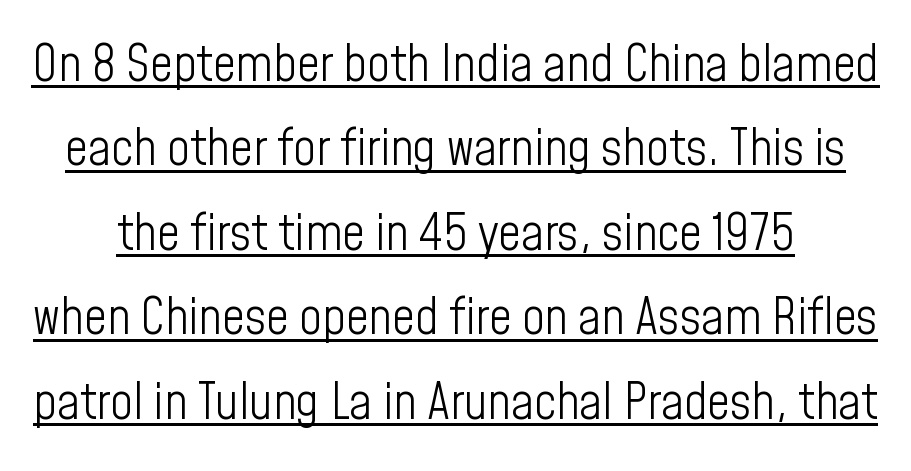
Q: Is the text bold? A: No.
Q: Is the text italic (slanted)? A: No, it is upright.
Q: Is the typeface a serif or a sans-serif typeface? A: Sans-serif.
Q: Is the text underlined? A: Yes.
Q: Is the spacing between letters normal or unusually wide? A: Normal.
Q: Is the spacing between lines tight, normal or loose? A: Normal.
Q: Width (condensed, normal, or wide)? A: Condensed.
Q: Stroke contrast? A: Low.
Q: x-height? A: Medium.
Q: Monospaced? A: No.
